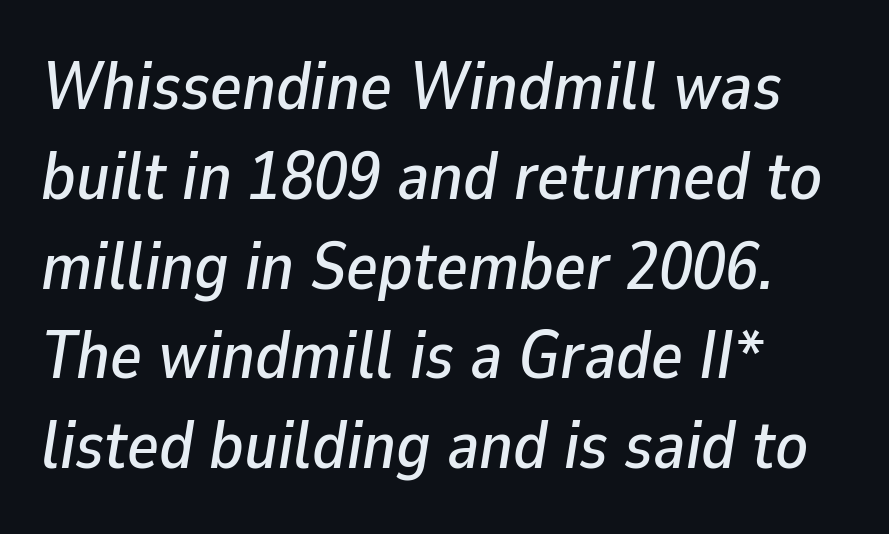
Q: Is the text italic (slanted)? A: Yes, it leans right by about 9 degrees.
Q: Is the text underlined? A: No.
Q: How is the paragraph aligned? A: Left-aligned.
Q: Is the spacing between letters normal or unusually wide? A: Normal.
Q: Is the spacing between lines tight, normal or loose? A: Normal.
Q: Width (condensed, normal, or wide)? A: Normal.
Q: Stroke contrast? A: Low.
Q: x-height? A: Medium.
Q: Monospaced? A: No.
